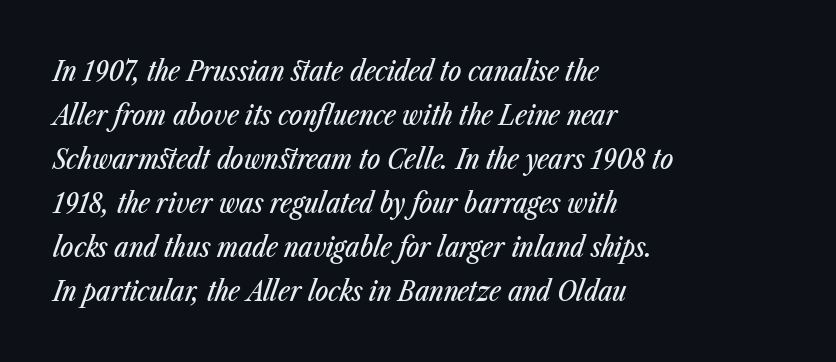
The image shows 28 px condensed type, italic (leaning right); set left-aligned, normal line spacing (1.57x), normal letter spacing, not underlined; low stroke contrast and a medium x-height.
